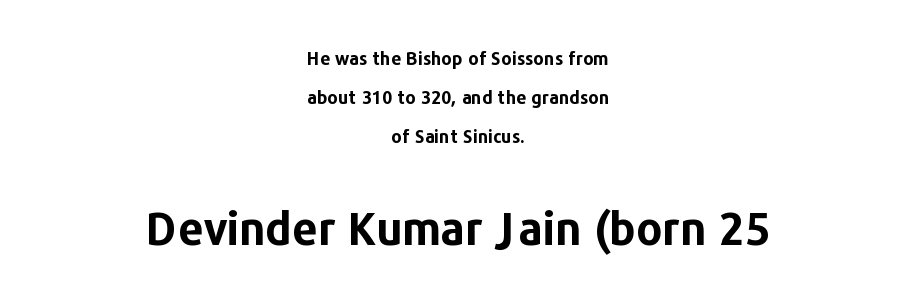
Q: Is the text bold? A: Yes.
Q: Is the text italic (slanted)? A: No, it is upright.
Q: Is the typeface a serif or a sans-serif typeface? A: Sans-serif.
Q: Is the text underlined? A: No.
Q: How is the paragraph aligned? A: Centered.
Q: Is the spacing between letters normal or unusually wide? A: Normal.
Q: Is the spacing between lines tight, normal or loose? A: Loose.
Q: Which block of text is set in a larger size, the first (top) or the second (bottom)? A: The second (bottom) one.
Q: Width (condensed, normal, or wide)? A: Normal.
Q: Stroke contrast? A: Low.
Q: x-height? A: Medium.
Q: Monospaced? A: No.
